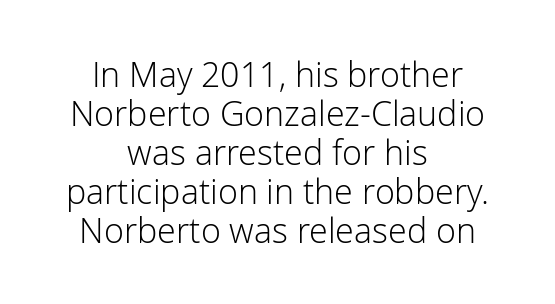
Q: Is the text bold? A: No.
Q: Is the text italic (slanted)? A: No, it is upright.
Q: Is the typeface a serif or a sans-serif typeface? A: Sans-serif.
Q: Is the text underlined? A: No.
Q: How is the paragraph aligned? A: Centered.
Q: Is the spacing between letters normal or unusually wide? A: Normal.
Q: Is the spacing between lines tight, normal or loose? A: Tight.
Q: Width (condensed, normal, or wide)? A: Normal.
Q: Stroke contrast? A: Low.
Q: x-height? A: Medium.
Q: Monospaced? A: No.
